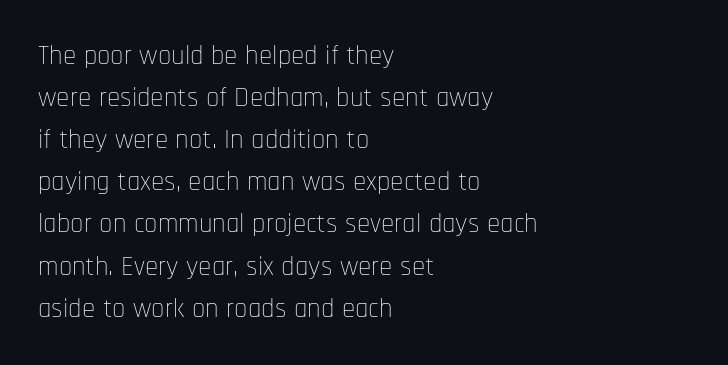
{"italic": "no", "bold": "no", "underline": "no", "align": "left", "line_spacing": "normal", "line_spacing_ratio": 1.56, "letter_spacing": "normal", "letter_spacing_em": 0.0, "glyph_px": 27}
